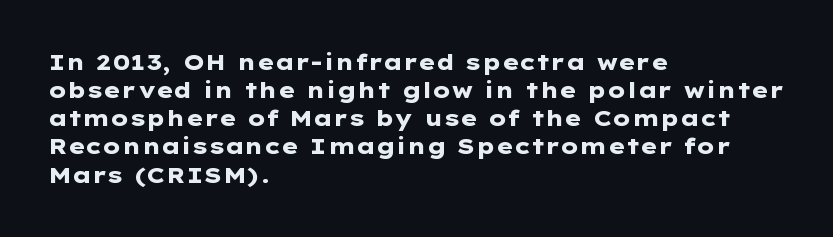
The image shows 22 px bold type, upright; set left-aligned, normal line spacing (1.28x), normal letter spacing, not underlined.
